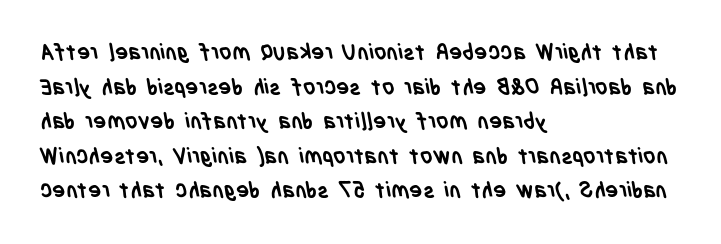
{"bold": "yes", "underline": "no", "align": "left", "line_spacing": "normal", "line_spacing_ratio": 1.57, "letter_spacing": "normal", "letter_spacing_em": 0.0, "glyph_px": 22}
